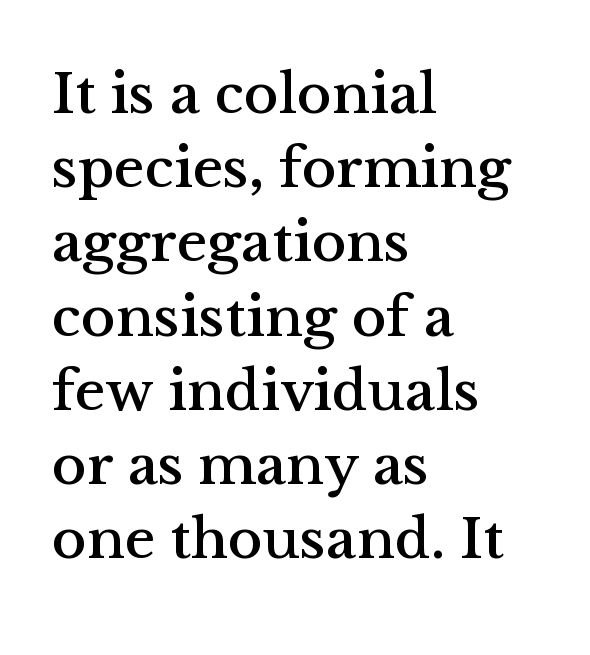
The image shows 58 px serif type, upright; set left-aligned, normal line spacing (1.28x), normal letter spacing, not underlined; medium stroke contrast and a medium x-height.
